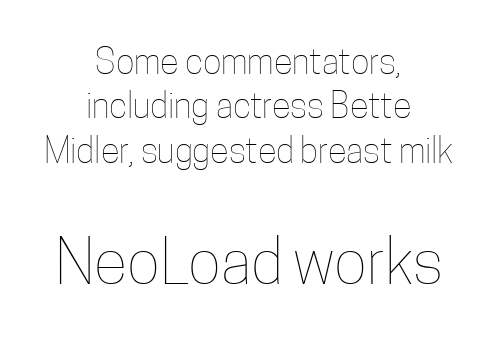
These two chunks differ in scale, with the bottom chunk taking the larger measure. The designer left line spacing at the default. Honestly, the letter spacing is just normal — you wouldn't notice it. Notice how the stems are strictly vertical — no italics here.
